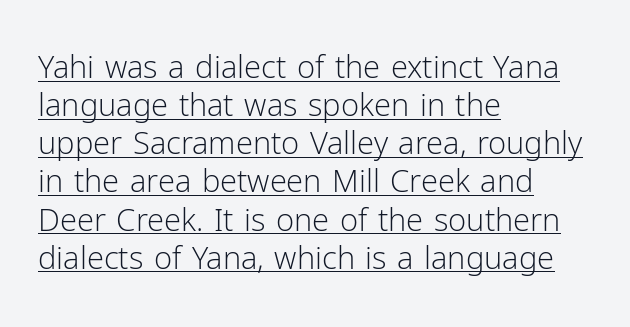
The lettering stays uniformly vertical, giving the passage a roman look. The text block is weighted toward the left margin, trailing off unevenly rightward. The designer went with a sans here, leaving each stem footless. The passage shown is typed in a proportional face where columns would drift. Weight: regular or lighter. The gaps between neighbouring characters are ordinary and unremarkable.
